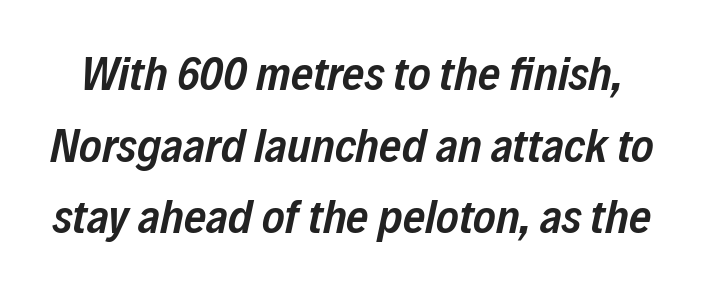
Q: Is the text bold? A: Semi-bold.
Q: Is the text italic (slanted)? A: Yes, it leans right by about 12 degrees.
Q: Is the text underlined? A: No.
Q: Is the spacing between letters normal or unusually wide? A: Normal.
Q: Is the spacing between lines tight, normal or loose? A: Normal.
Q: Width (condensed, normal, or wide)? A: Condensed.
Q: Stroke contrast? A: Low.
Q: x-height? A: Medium.
Q: Monospaced? A: No.
